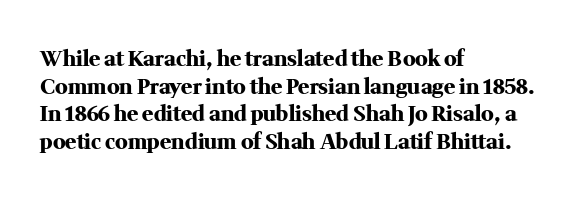
{"italic": "no", "bold": "yes", "underline": "no", "align": "left", "line_spacing": "normal", "line_spacing_ratio": 1.31, "letter_spacing": "normal", "letter_spacing_em": 0.0, "glyph_px": 21}
